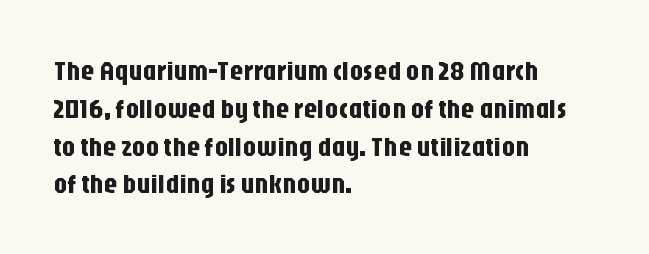
{"italic": "no", "underline": "no", "align": "left", "line_spacing": "normal", "line_spacing_ratio": 1.4, "letter_spacing": "normal", "letter_spacing_em": 0.0, "glyph_px": 27}
